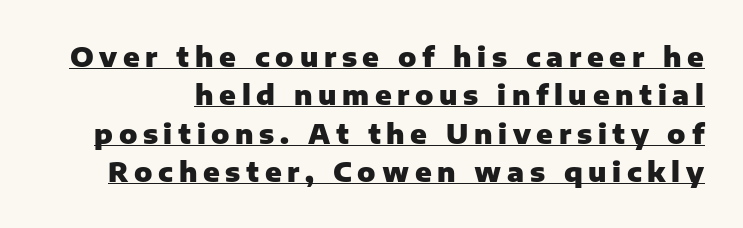
Q: Is the text bold? A: Yes.
Q: Is the text italic (slanted)? A: No, it is upright.
Q: Is the text underlined? A: Yes.
Q: Is the spacing between letters normal or unusually wide? A: Unusually wide.
Q: Is the spacing between lines tight, normal or loose? A: Normal.
